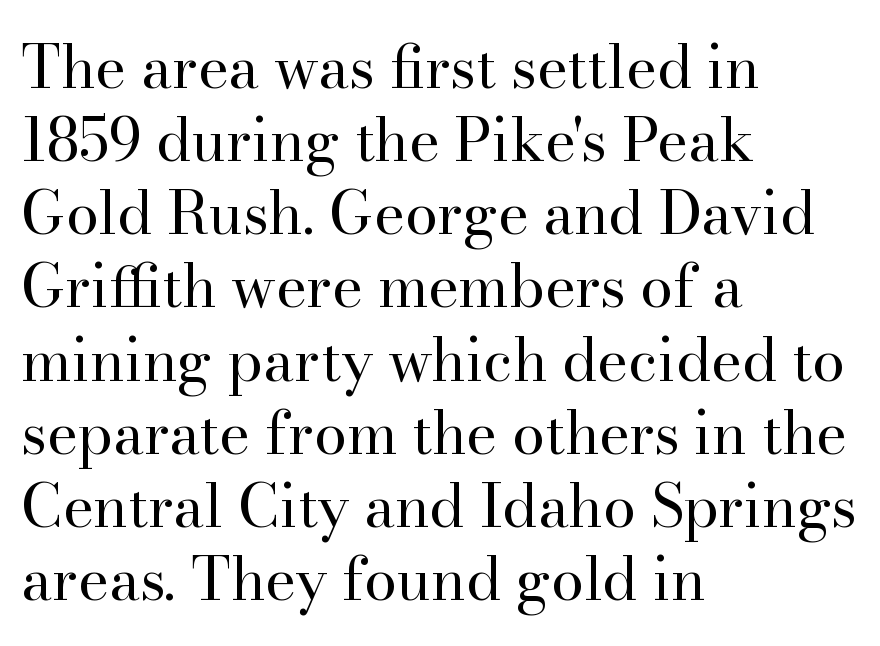
The passage shown is typed in a proportional face where columns would drift. If you drew a ruler down the left edge, every line would touch it. Style check: upright. The font family rendered here belongs to the serif group. Descenders are the only things crossing below the line. Summary of weight: not heavy and not bold.
